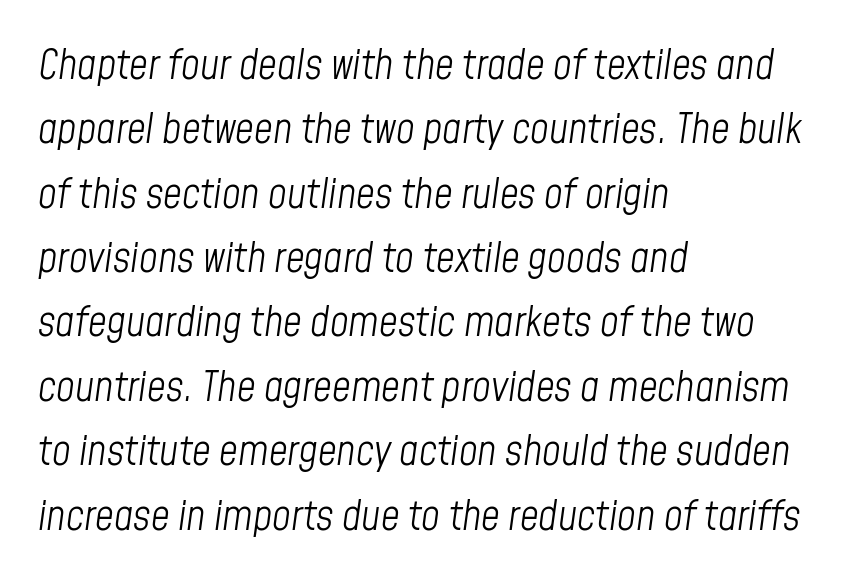
Notice how the passage keeps a crisp vertical edge on the left only. Characters follow at the spacing the type designer built in. Students, observe: this is what conventionally led text looks like. Here the designer chose a conventional face with non-uniform glyph widths. The letters are slanted; this is an italic face.
